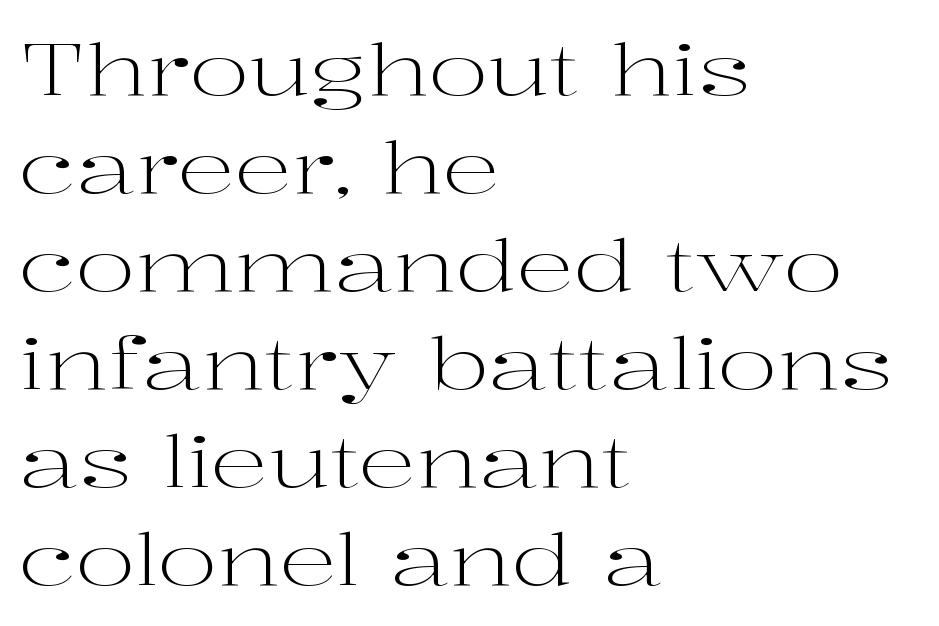
Q: Is the text bold? A: No.
Q: Is the text italic (slanted)? A: No, it is upright.
Q: Is the typeface a serif or a sans-serif typeface? A: Serif.
Q: Is the text underlined? A: No.
Q: How is the paragraph aligned? A: Left-aligned.
Q: Is the spacing between letters normal or unusually wide? A: Normal.
Q: Is the spacing between lines tight, normal or loose? A: Normal.
Q: Width (condensed, normal, or wide)? A: Wide.
Q: Stroke contrast? A: High.
Q: x-height? A: Medium.
Q: Monospaced? A: No.
